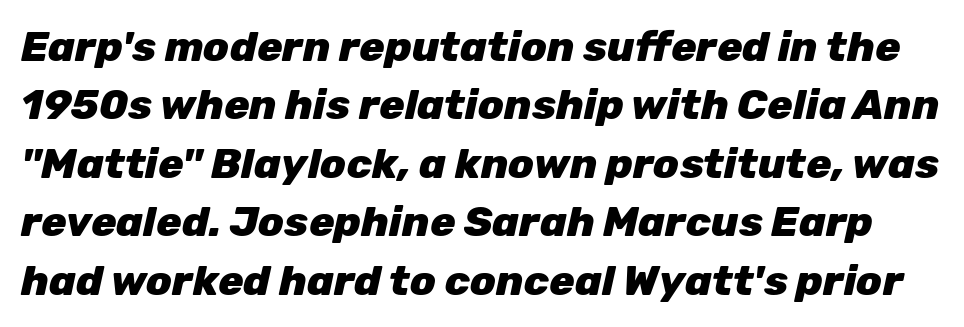
{"italic": "yes", "lean": "right", "slant_degrees": 12, "bold": "yes", "weight": "heavy", "width": "normal", "stroke_contrast": "low", "x_height": "medium", "monospaced": "no", "underline": "no", "line_spacing": "normal", "line_spacing_ratio": 1.39, "letter_spacing": "normal", "letter_spacing_em": 0.0, "glyph_px": 42}
